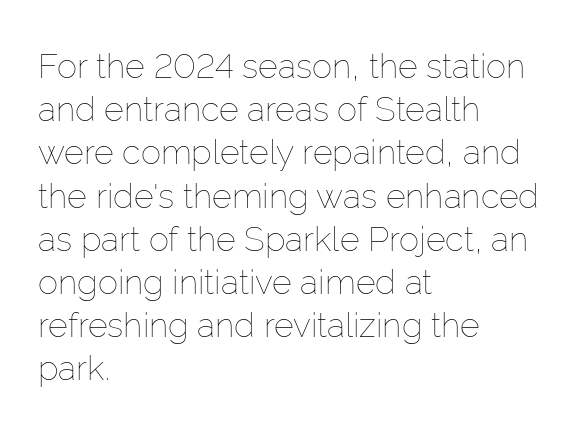
Q: Is the text bold? A: No.
Q: Is the text italic (slanted)? A: No, it is upright.
Q: Is the text underlined? A: No.
Q: How is the paragraph aligned? A: Left-aligned.
Q: Is the spacing between letters normal or unusually wide? A: Normal.
Q: Is the spacing between lines tight, normal or loose? A: Normal.
Q: Width (condensed, normal, or wide)? A: Normal.
Q: Stroke contrast? A: Low.
Q: x-height? A: Medium.
Q: Monospaced? A: No.
